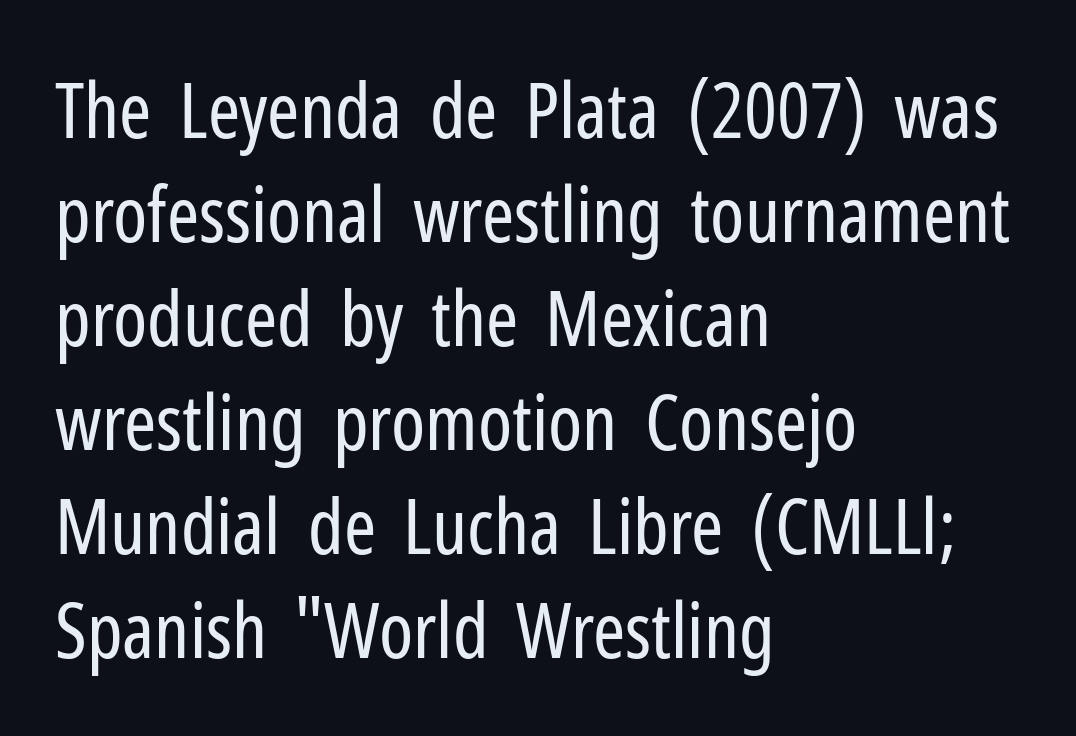
The face looks like a standard text weight, possibly lighter. Posture: vertical. Summary of vertical rhythm: regular, with standard interline spacing. Check the space under the baseline: it is left empty. The rendering uses natural spacing where letterforms have individual widths.
